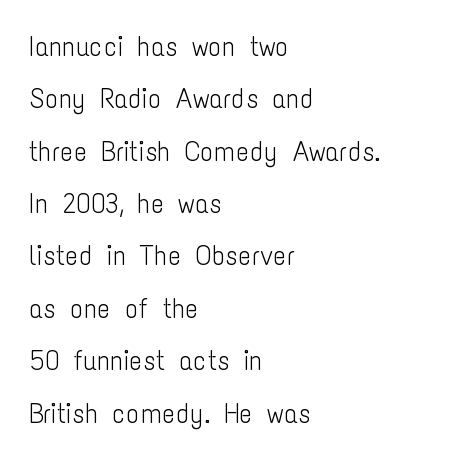
Q: Is the text bold? A: No.
Q: Is the text italic (slanted)? A: No, it is upright.
Q: Is the typeface a serif or a sans-serif typeface? A: Sans-serif.
Q: Is the text underlined? A: No.
Q: How is the paragraph aligned? A: Left-aligned.
Q: Is the spacing between letters normal or unusually wide? A: Normal.
Q: Width (condensed, normal, or wide)? A: Condensed.
Q: Stroke contrast? A: Low.
Q: x-height? A: Medium.
Q: Monospaced? A: No.
